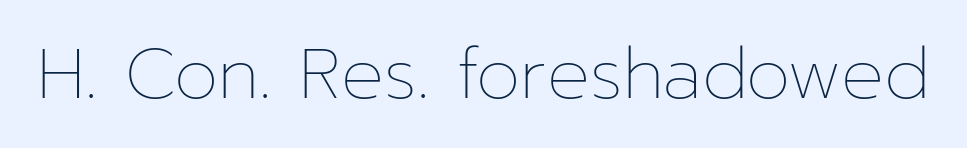
The image shows 71 px thin type, upright; set normal letter spacing, not underlined; low stroke contrast and a medium x-height.
